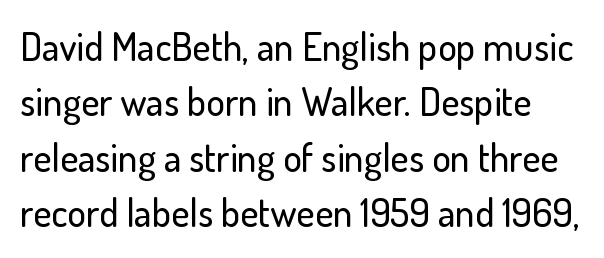
{"serif": "no", "italic": "no", "width": "normal", "stroke_contrast": "low", "x_height": "small", "monospaced": "no", "underline": "no", "line_spacing": "normal", "line_spacing_ratio": 1.42, "letter_spacing": "normal", "letter_spacing_em": 0.0, "glyph_px": 39}
